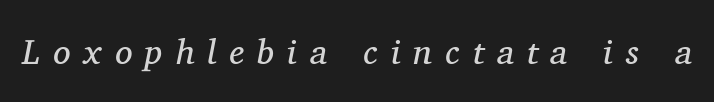
Q: Is the text bold? A: No.
Q: Is the text italic (slanted)? A: Yes, it leans right by about 11 degrees.
Q: Is the typeface a serif or a sans-serif typeface? A: Serif.
Q: Is the text underlined? A: No.
Q: Is the spacing between letters normal or unusually wide? A: Unusually wide.
Q: Width (condensed, normal, or wide)? A: Normal.
Q: Stroke contrast? A: Medium.
Q: x-height? A: Medium.
Q: Monospaced? A: No.
